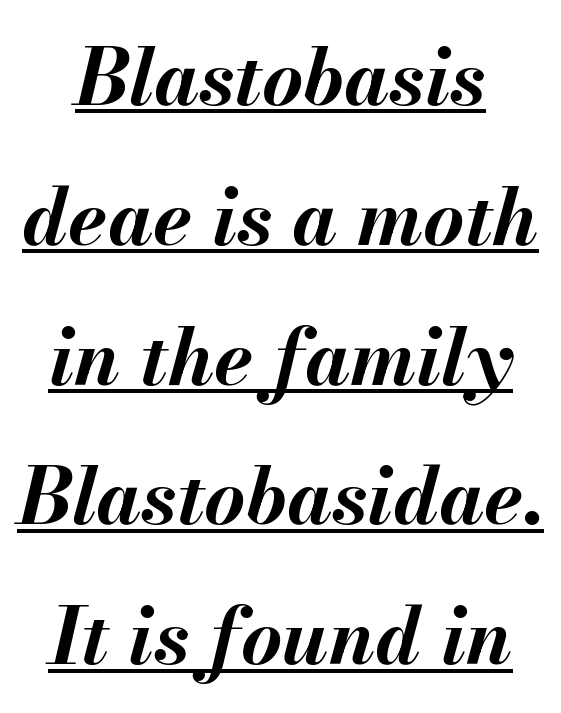
Q: Is the text bold? A: Yes.
Q: Is the text italic (slanted)? A: Yes, it leans right by about 13 degrees.
Q: Is the text underlined? A: Yes.
Q: Is the spacing between letters normal or unusually wide? A: Normal.
Q: Width (condensed, normal, or wide)? A: Normal.
Q: Stroke contrast? A: Medium.
Q: x-height? A: Small.
Q: Monospaced? A: No.
